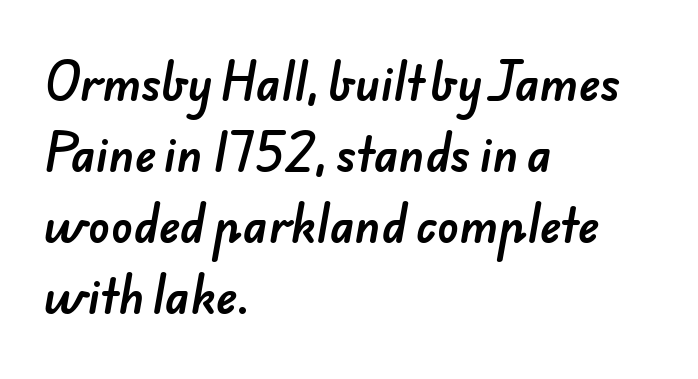
{"serif": "no", "width": "normal", "stroke_contrast": "low", "x_height": "small", "monospaced": "no", "underline": "no", "align": "left", "line_spacing": "normal", "line_spacing_ratio": 1.58, "letter_spacing": "normal", "letter_spacing_em": 0.0, "glyph_px": 45}
